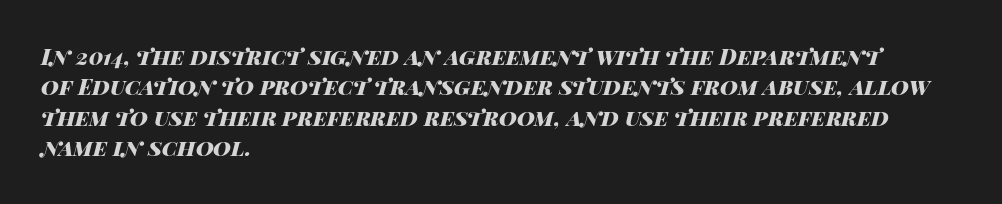
Q: Is the text bold? A: Yes.
Q: Is the text italic (slanted)? A: Yes, it leans right by about 14 degrees.
Q: Is the text underlined? A: No.
Q: How is the paragraph aligned? A: Left-aligned.
Q: Is the spacing between letters normal or unusually wide? A: Normal.
Q: Is the spacing between lines tight, normal or loose? A: Normal.
